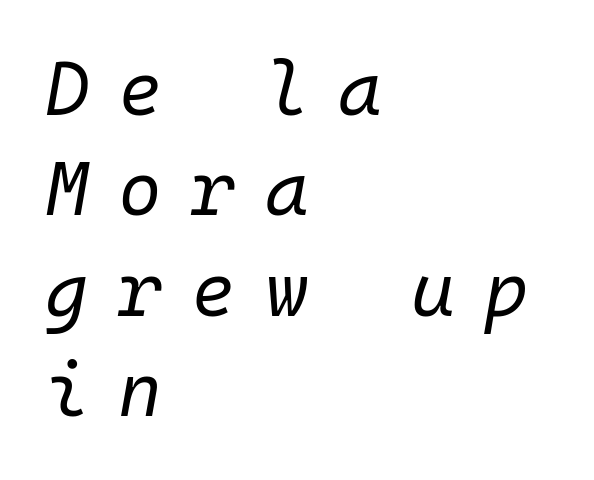
The image shows 75 px regular-weight type, italic (leaning right), monospaced; set left-aligned, normal line spacing (1.34x), unusually wide letter spacing (+0.39 em), not underlined; low stroke contrast and a medium x-height.
